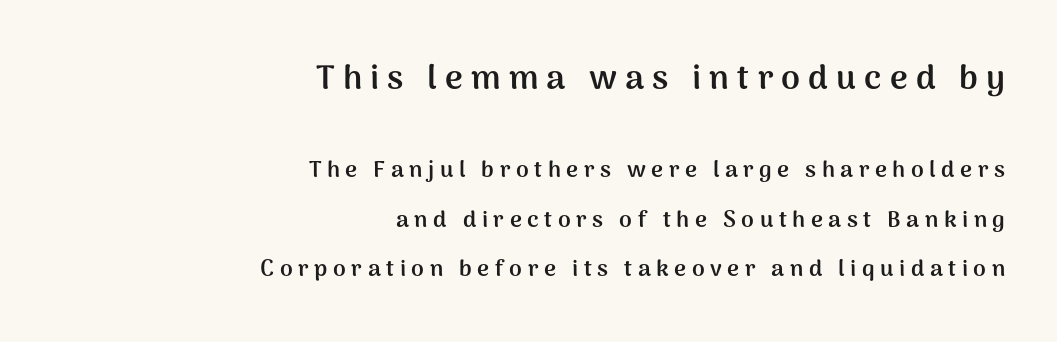
Substantial extra tracking has been applied to these lines. Only glyphs here, with clear space below each row. The composition opens big and finishes small. This rendering employs a face without finishing strokes, i.e., a sans-serif. What's the leading like? Stretched, with rows far apart. Pretty heavy lettering here — definitely bold.
